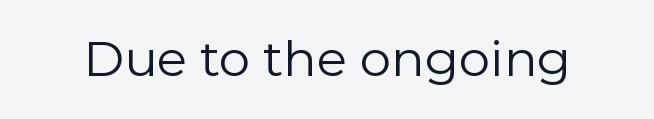
Underlining? Definitely not there. The characters are drawn with everyday or finer stroke widths. Spacing verdict: proportional, widths tailored to each character. Do the letters lean? They stand straight. Unlike a traditional serif, this face leaves its strokes unadorned.
